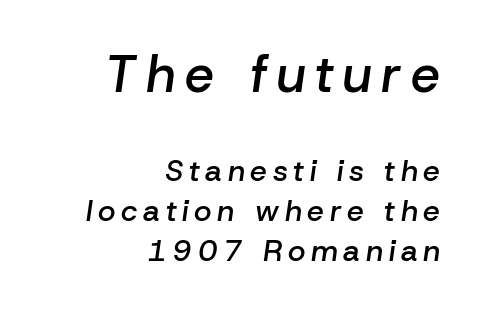
{"italic": "yes", "lean": "right", "slant_degrees": 8, "bold": "semi", "weight": "semibold", "width": "normal", "stroke_contrast": "low", "x_height": "medium", "monospaced": "no", "underline": "no", "align": "right", "line_spacing": "normal", "line_spacing_ratio": 1.33, "larger_block": "first", "size_ratio": 1.73, "glyph_px": 52}
